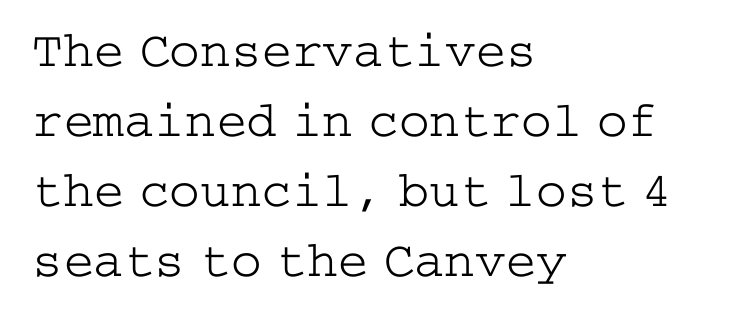
The image shows 51 px light, wide serif type, upright; set left-aligned, normal line spacing (1.37x), normal letter spacing, not underlined; low stroke contrast and a medium x-height.
